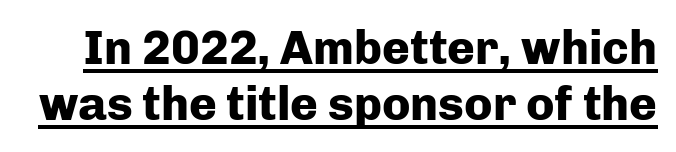
Q: Is the text bold? A: Yes.
Q: Is the text italic (slanted)? A: No, it is upright.
Q: Is the typeface a serif or a sans-serif typeface? A: Sans-serif.
Q: Is the text underlined? A: Yes.
Q: Is the spacing between letters normal or unusually wide? A: Normal.
Q: Width (condensed, normal, or wide)? A: Normal.
Q: Stroke contrast? A: Low.
Q: x-height? A: Medium.
Q: Monospaced? A: No.
